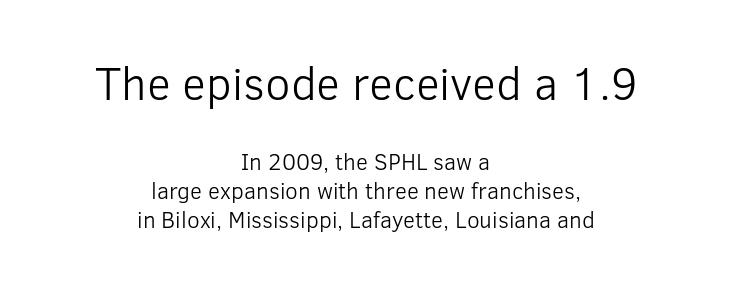
The image shows 46 px light sans-serif type, upright; set centered, normal line spacing (1.26x), normal letter spacing, not underlined; the first (top) block is 2.0x larger; low stroke contrast and a medium x-height.
